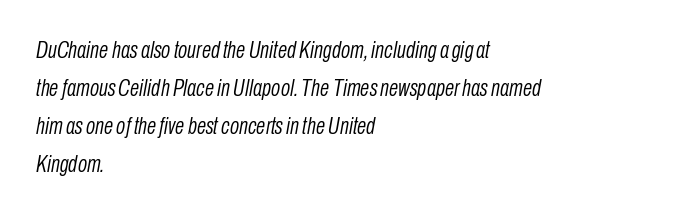
No letter is thick-stroked: the sample isn't bold. The gaps between neighbouring characters are ordinary and unremarkable. The specimen reads as italic at a glance. Quick note: interline space is typical.
